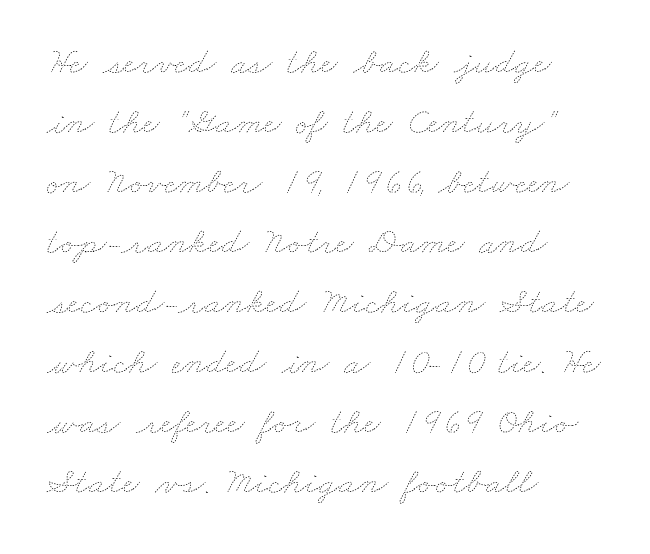
{"bold": "no", "weight": "thin", "width": "wide", "stroke_contrast": "low", "x_height": "small", "monospaced": "no", "underline": "no", "align": "left", "line_spacing": "normal", "line_spacing_ratio": 1.58, "letter_spacing": "normal", "letter_spacing_em": 0.0, "glyph_px": 38}
